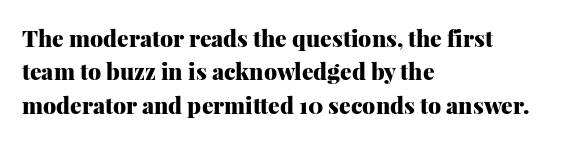
Q: Is the text bold? A: Yes.
Q: Is the text italic (slanted)? A: No, it is upright.
Q: Is the text underlined? A: No.
Q: How is the paragraph aligned? A: Left-aligned.
Q: Is the spacing between letters normal or unusually wide? A: Normal.
Q: Is the spacing between lines tight, normal or loose? A: Normal.
